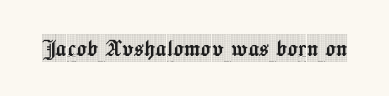
{"italic": "no", "underline": "no", "letter_spacing": "normal", "letter_spacing_em": 0.0, "glyph_px": 27}
